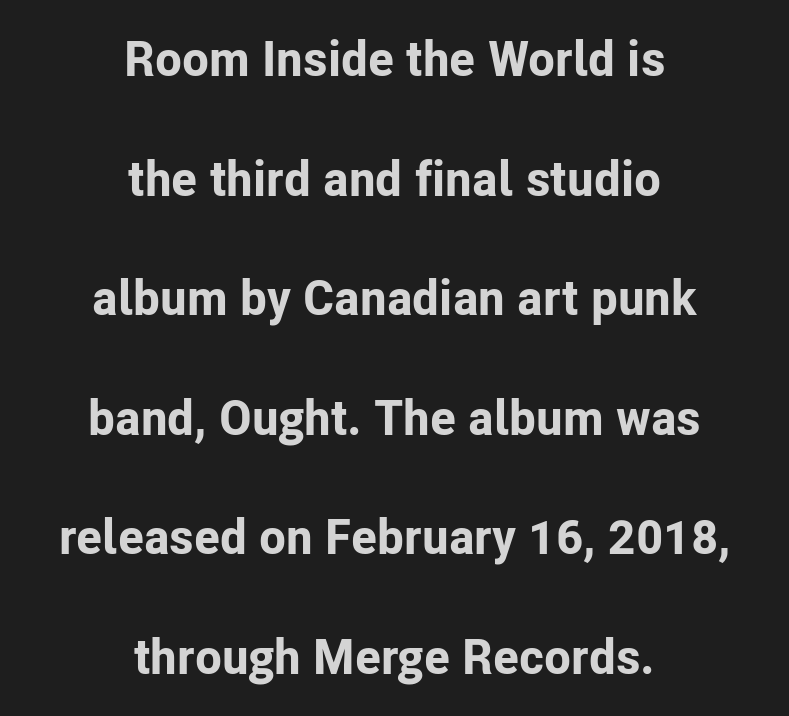
Q: Is the text bold? A: Yes.
Q: Is the text italic (slanted)? A: No, it is upright.
Q: Is the typeface a serif or a sans-serif typeface? A: Sans-serif.
Q: Is the text underlined? A: No.
Q: How is the paragraph aligned? A: Centered.
Q: Is the spacing between letters normal or unusually wide? A: Normal.
Q: Is the spacing between lines tight, normal or loose? A: Loose.
Q: Width (condensed, normal, or wide)? A: Normal.
Q: Stroke contrast? A: Low.
Q: x-height? A: Medium.
Q: Monospaced? A: No.
